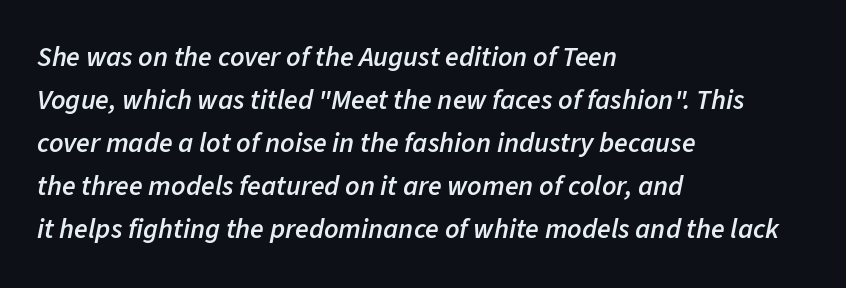
Q: Is the text bold? A: Semi-bold.
Q: Is the text italic (slanted)? A: Yes, it leans right by about 11 degrees.
Q: Is the text underlined? A: No.
Q: How is the paragraph aligned? A: Left-aligned.
Q: Is the spacing between letters normal or unusually wide? A: Normal.
Q: Is the spacing between lines tight, normal or loose? A: Normal.
Q: Width (condensed, normal, or wide)? A: Normal.
Q: Stroke contrast? A: Low.
Q: x-height? A: Medium.
Q: Monospaced? A: No.
